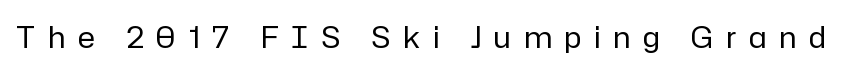
Rendered with straight, roman letterforms. The tracking jumps out immediately: characters are airy and widely separated. The zone under the glyphs is completely vacant. Here the designer chose a conventional face with non-uniform glyph widths. The letters look calm and open, with moderate or lighter stems.
